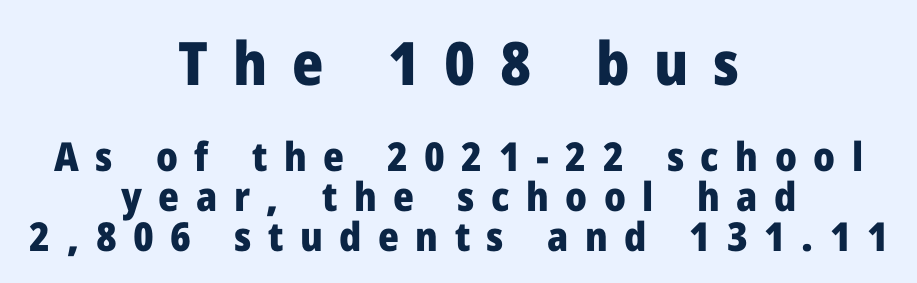
{"serif": "no", "italic": "no", "bold": "yes", "weight": "heavy", "width": "normal", "stroke_contrast": "low", "x_height": "medium", "monospaced": "no", "underline": "no", "align": "center", "line_spacing": "tight", "line_spacing_ratio": 1.0, "letter_spacing": "wide", "letter_spacing_em": 0.41, "larger_block": "first", "size_ratio": 1.5, "glyph_px": 60}
